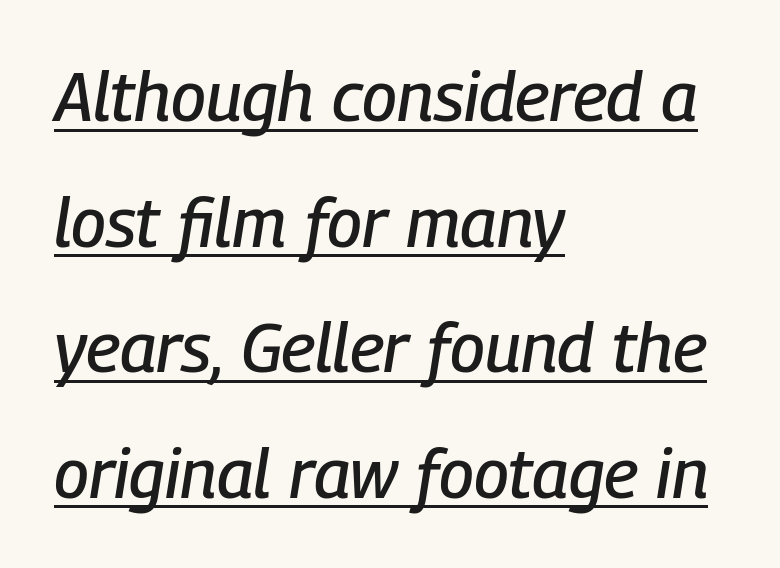
The letters advance in unequal steps, a hallmark of proportional type. The passage shown leans; its letterforms are oblique. The rendered words wear a rule along their underside. In terms of letterspacing, this is plain default setting. This sample is left-justified, so line endings fall wherever the words run out.
